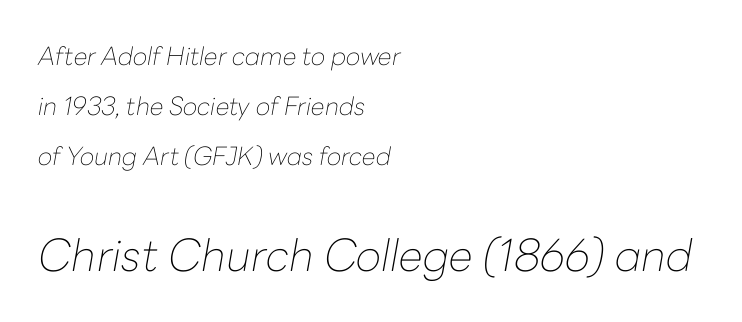
{"italic": "yes", "lean": "right", "slant_degrees": 10, "bold": "no", "weight": "thin", "width": "normal", "stroke_contrast": "low", "x_height": "medium", "monospaced": "no", "underline": "no", "align": "left", "line_spacing": "loose", "line_spacing_ratio": 2.01, "letter_spacing": "normal", "letter_spacing_em": 0.0, "larger_block": "second", "size_ratio": 1.76, "glyph_px": 44}
